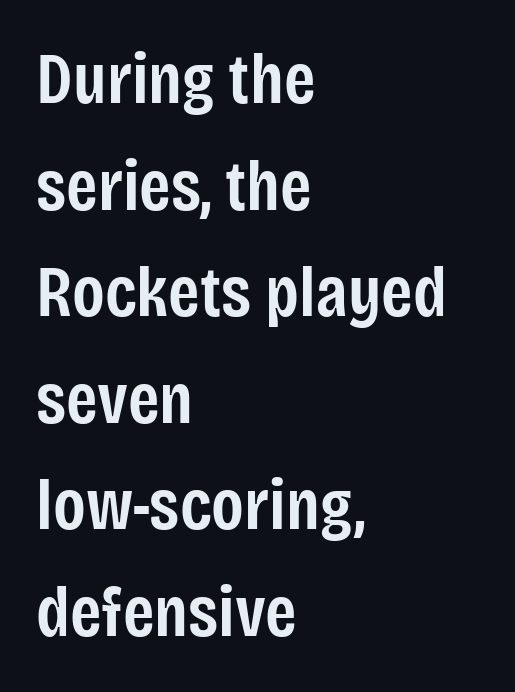
Q: Is the text bold? A: Semi-bold.
Q: Is the text italic (slanted)? A: No, it is upright.
Q: Is the typeface a serif or a sans-serif typeface? A: Sans-serif.
Q: Is the text underlined? A: No.
Q: How is the paragraph aligned? A: Left-aligned.
Q: Is the spacing between letters normal or unusually wide? A: Normal.
Q: Is the spacing between lines tight, normal or loose? A: Normal.
Q: Width (condensed, normal, or wide)? A: Condensed.
Q: Stroke contrast? A: Low.
Q: x-height? A: Large.
Q: Monospaced? A: No.
